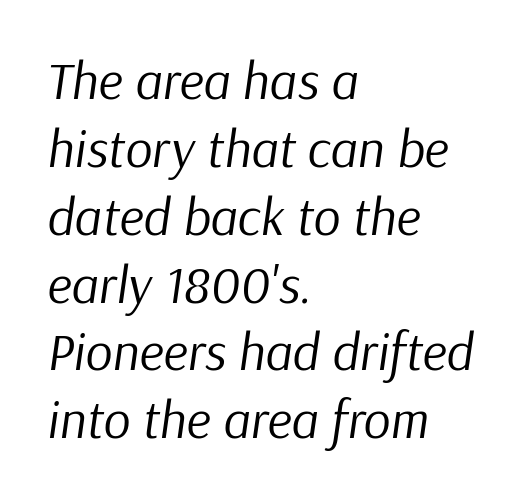
Q: Is the text bold? A: No.
Q: Is the text italic (slanted)? A: Yes, it leans right by about 9 degrees.
Q: Is the text underlined? A: No.
Q: How is the paragraph aligned? A: Left-aligned.
Q: Is the spacing between letters normal or unusually wide? A: Normal.
Q: Is the spacing between lines tight, normal or loose? A: Normal.
Q: Width (condensed, normal, or wide)? A: Normal.
Q: Stroke contrast? A: Low.
Q: x-height? A: Medium.
Q: Monospaced? A: No.
